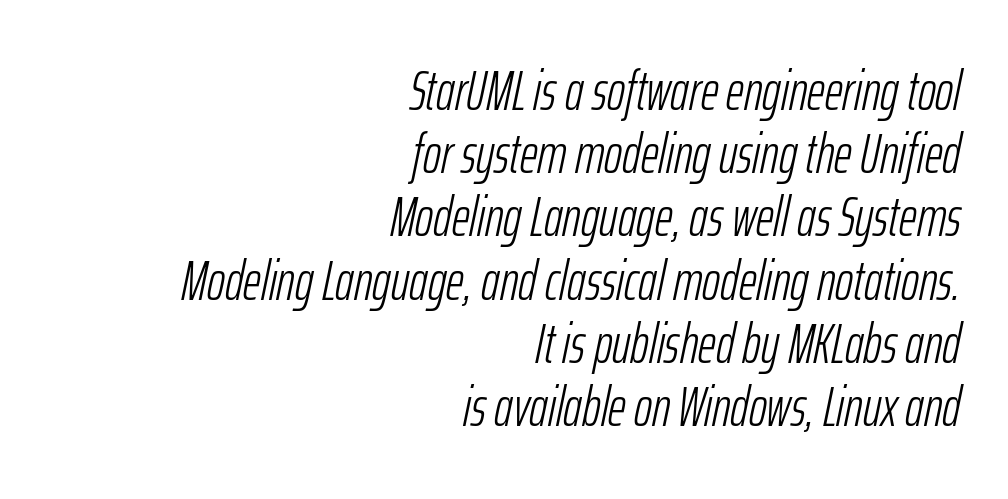
The baseline area is clear. Interline gaps are noticeably narrow in this sample. The specimen reads as italic at a glance. Is the letter spacing exaggerated? No — it looks like the ordinary default. The setting favours the right margin, as signatures and pull-quotes sometimes do.
